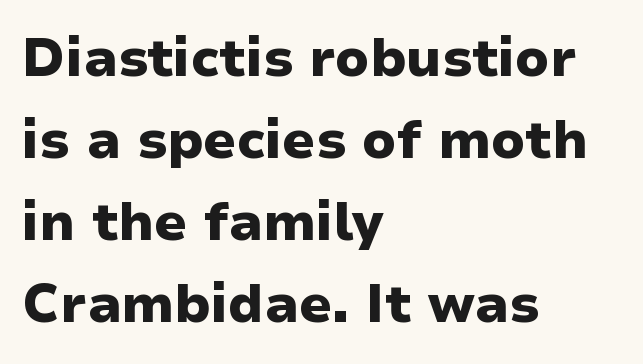
Q: Is the text bold? A: Yes.
Q: Is the text italic (slanted)? A: No, it is upright.
Q: Is the typeface a serif or a sans-serif typeface? A: Sans-serif.
Q: Is the text underlined? A: No.
Q: How is the paragraph aligned? A: Left-aligned.
Q: Is the spacing between letters normal or unusually wide? A: Normal.
Q: Is the spacing between lines tight, normal or loose? A: Normal.
Q: Width (condensed, normal, or wide)? A: Normal.
Q: Stroke contrast? A: Low.
Q: x-height? A: Medium.
Q: Monospaced? A: No.
